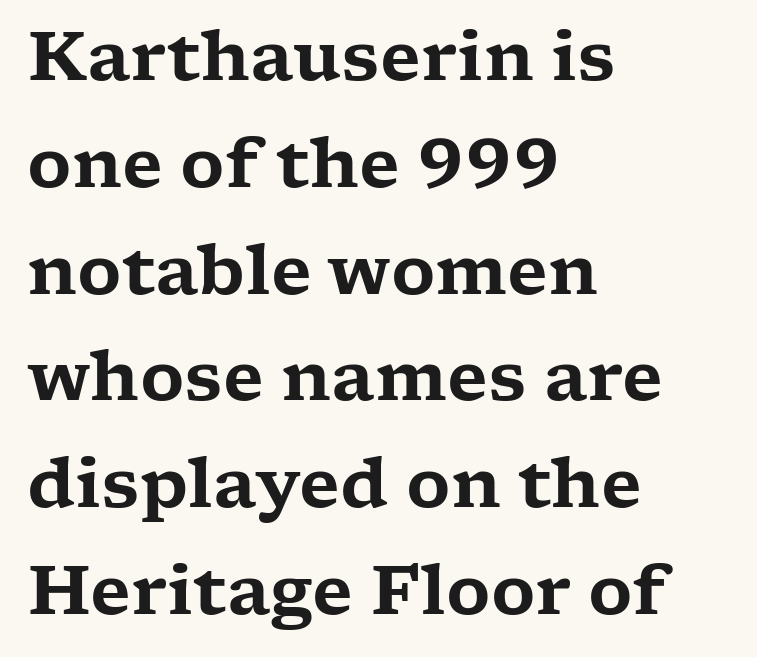
Q: Is the text italic (slanted)? A: No, it is upright.
Q: Is the typeface a serif or a sans-serif typeface? A: Serif.
Q: Is the text underlined? A: No.
Q: How is the paragraph aligned? A: Left-aligned.
Q: Is the spacing between letters normal or unusually wide? A: Normal.
Q: Is the spacing between lines tight, normal or loose? A: Normal.
Q: Width (condensed, normal, or wide)? A: Wide.
Q: Stroke contrast? A: Low.
Q: x-height? A: Medium.
Q: Monospaced? A: No.
